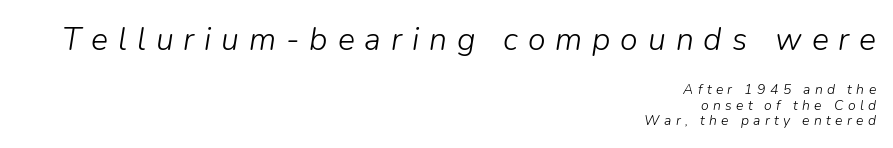
Do the characters align in a grid? No, the font is proportional. These lines were composed using italics. The compositor pushed each line to the right boundary. Baseline-to-baseline distance is barely more than the letter height.
